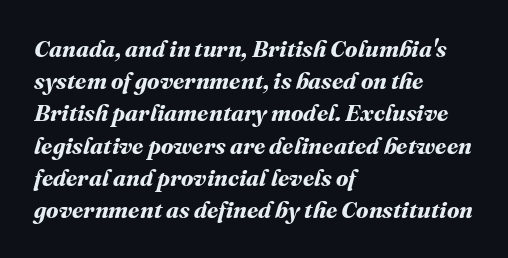
The image shows 23 px bold type; set left-aligned, normal line spacing (1.4x), normal letter spacing, not underlined.
